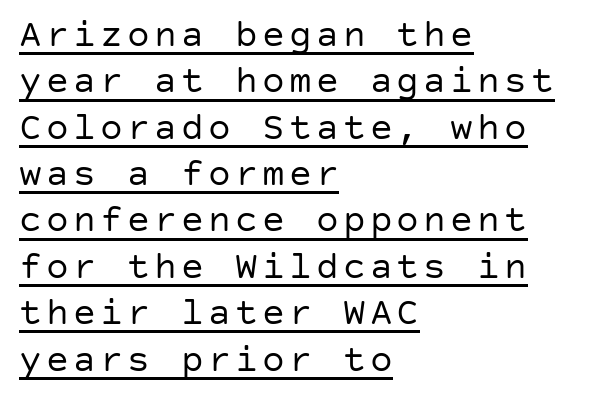
{"serif": "no", "italic": "no", "bold": "no", "weight": "regular", "width": "normal", "stroke_contrast": "low", "x_height": "large", "underline": "yes", "align": "left", "line_spacing_ratio": 1.22, "glyph_px": 38}
